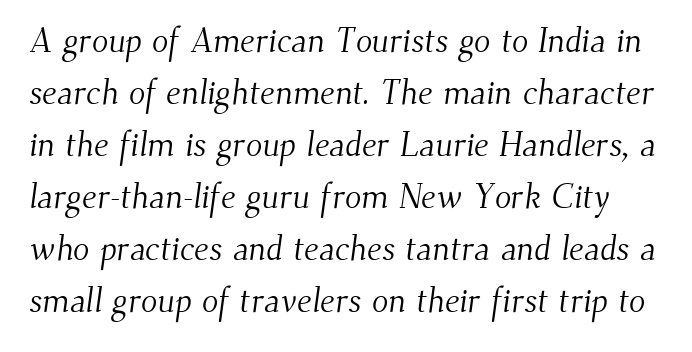
Q: Is the text bold? A: No.
Q: Is the typeface a serif or a sans-serif typeface? A: Serif.
Q: Is the text underlined? A: No.
Q: Is the spacing between letters normal or unusually wide? A: Normal.
Q: Is the spacing between lines tight, normal or loose? A: Normal.
Q: Width (condensed, normal, or wide)? A: Normal.
Q: Stroke contrast? A: Medium.
Q: x-height? A: Small.
Q: Monospaced? A: No.
